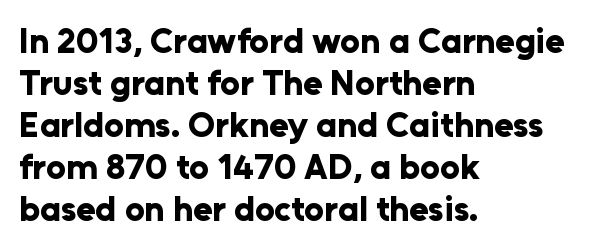
The passage shown has conventional tracking throughout. Do the characters align in a grid? No, the font is proportional. This sample uses an upright cut, with every glyph sitting square on the baseline. Weight: bold. The characters display no serif detailing; their extremities are plain.
